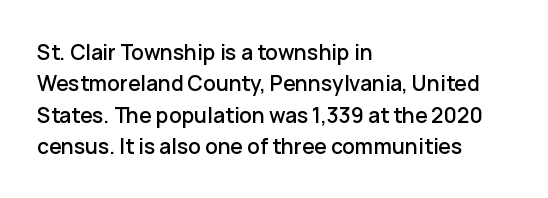
{"italic": "no", "underline": "no", "align": "left", "line_spacing": "normal", "line_spacing_ratio": 1.49, "letter_spacing": "normal", "letter_spacing_em": 0.0, "glyph_px": 21}
